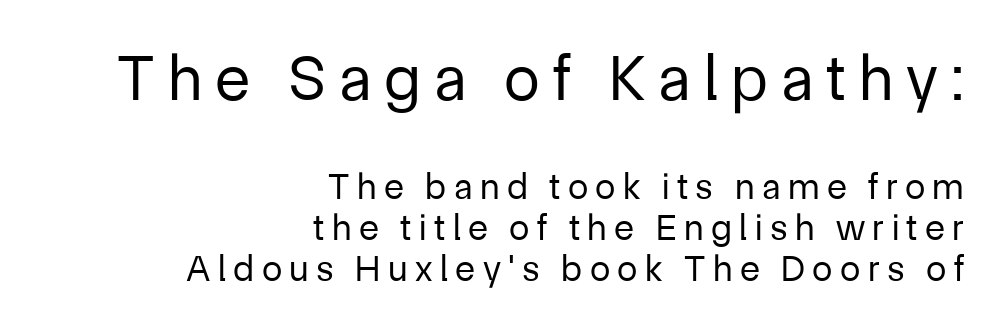
The image shows 65 px regular-weight sans-serif type, upright; set right-aligned, tight line spacing (1.11x), unusually wide letter spacing (+0.2 em), not underlined; the first (top) block is 1.76x larger; low stroke contrast and a medium x-height.
